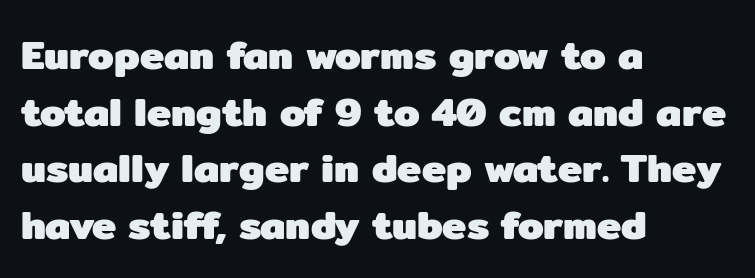
The space between consecutive lines is moderate. A clean baseline with only descenders dipping below it. Regarding serifs, this sample does without them. The letters stand upright; this is a roman face. The rendering uses natural spacing where letterforms have individual widths.
